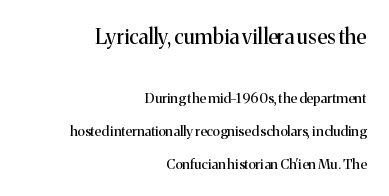
The strokes carry an ordinary text weight at most. If you measured baseline to baseline, you'd find a long distance. Which of the two is more prominent by size? The first, at the top. The lines are quadded right. Type without underlining. Does the lettering tilt? It doesn't — this is upright.
